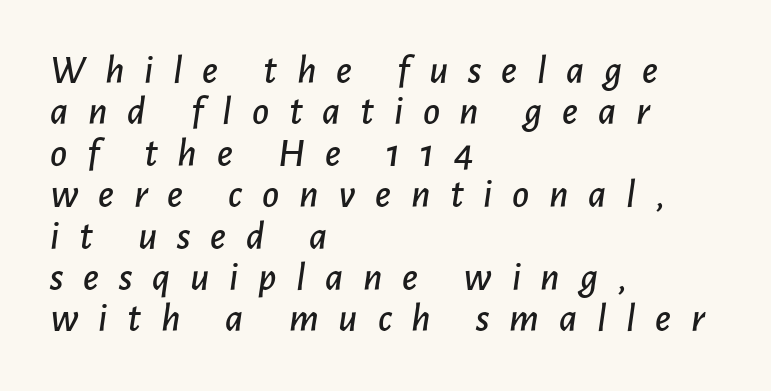
Each line starts at the same left margin while the right side varies. A typesetter would mark this as italic. The letters advance in unequal steps, a hallmark of proportional type. You could only call the tracking loose — the letters float apart. Letters rest on an invisible, unmarked baseline. How would I describe the line gaps? Narrow and economical.
